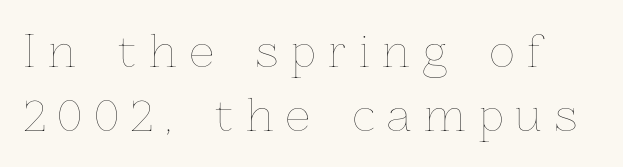
{"italic": "no", "bold": "no", "weight": "thin", "width": "normal", "stroke_contrast": "low", "x_height": "medium", "monospaced": "no", "underline": "no", "line_spacing": "normal", "line_spacing_ratio": 1.48, "letter_spacing": "wide", "letter_spacing_em": 0.3, "glyph_px": 43}
